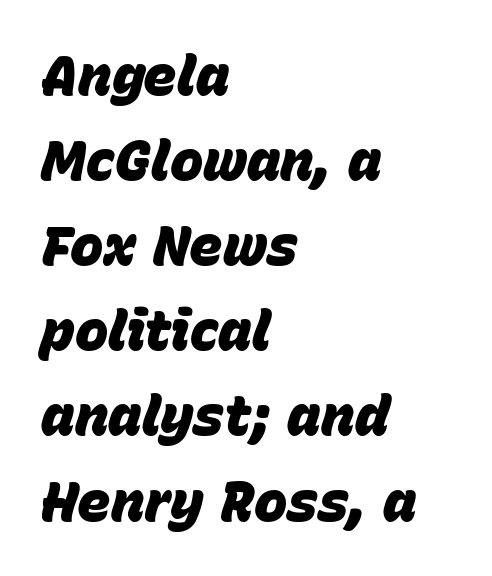
{"italic": "yes", "lean": "right", "slant_degrees": 15, "bold": "yes", "weight": "heavy", "width": "normal", "stroke_contrast": "low", "x_height": "large", "monospaced": "no", "underline": "no", "align": "left", "line_spacing": "normal", "line_spacing_ratio": 1.52, "letter_spacing": "normal", "letter_spacing_em": 0.0, "glyph_px": 56}
